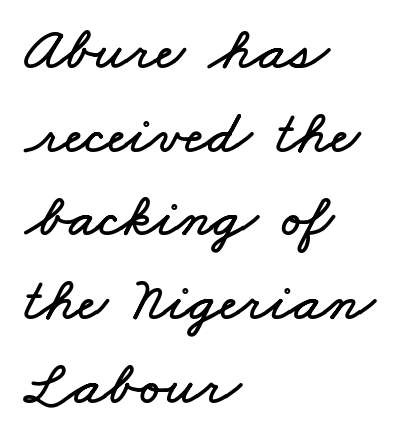
Q: Is the text underlined? A: No.
Q: How is the paragraph aligned? A: Left-aligned.
Q: Is the spacing between letters normal or unusually wide? A: Normal.
Q: Is the spacing between lines tight, normal or loose? A: Normal.
Q: Width (condensed, normal, or wide)? A: Wide.
Q: Stroke contrast? A: Low.
Q: x-height? A: Small.
Q: Monospaced? A: No.
